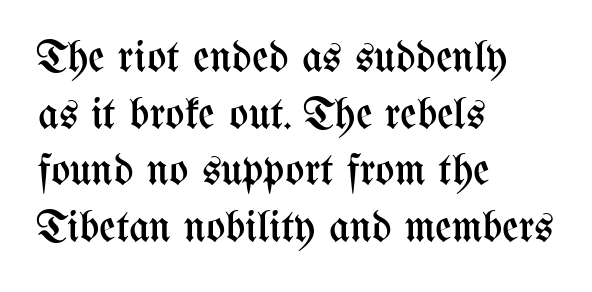
{"italic": "no", "bold": "no", "weight": "regular", "width": "condensed", "stroke_contrast": "medium", "x_height": "medium", "monospaced": "no", "underline": "no", "align": "left", "line_spacing": "normal", "line_spacing_ratio": 1.26, "letter_spacing": "normal", "letter_spacing_em": 0.0, "glyph_px": 45}
